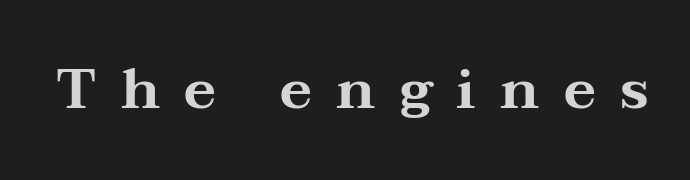
The rendering inserts visible extra space after every character. Varying glyph widths throughout — classic text-font behaviour. Clear beneath every line of the passage. Small tapered or slab feet sit at the stroke ends, so this counts as serif. Is there any slant? The stems are plumb.
